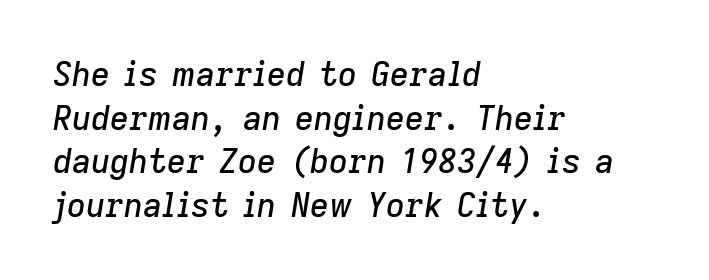
{"italic": "yes", "lean": "right", "slant_degrees": 9, "width": "normal", "stroke_contrast": "low", "x_height": "medium", "monospaced": "no", "underline": "no", "align": "left", "line_spacing": "normal", "line_spacing_ratio": 1.32, "letter_spacing": "normal", "letter_spacing_em": 0.0, "glyph_px": 33}
